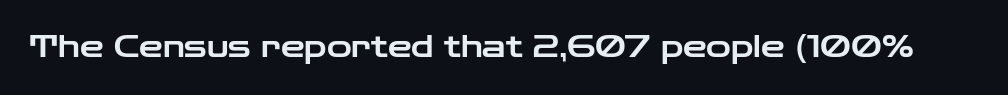
To sum up the face: it is a sans, with no serifs. Words appear dense and cohesive because spacing is normal. Ordinary non-slanted type is in use. The space directly below the letters is spotless. Looks like regular typesetting: each glyph gets only the width it needs.
